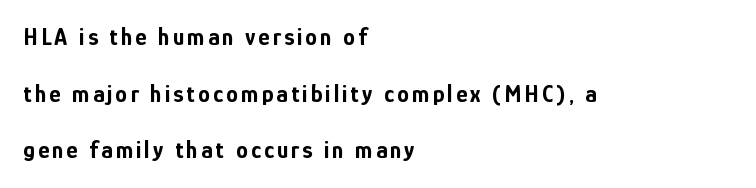
{"italic": "no", "bold": "yes", "underline": "no", "align": "left", "line_spacing": "loose", "line_spacing_ratio": 2.36, "glyph_px": 24}
